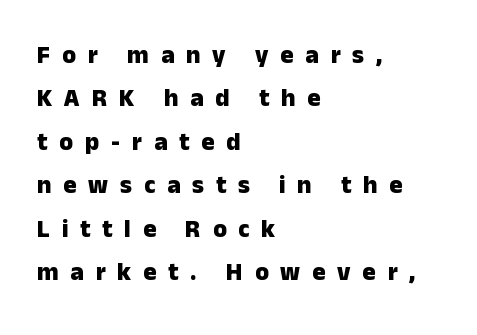
{"italic": "no", "bold": "yes", "underline": "no", "align": "left", "line_spacing_ratio": 1.74, "letter_spacing": "wide", "letter_spacing_em": 0.47, "glyph_px": 25}
